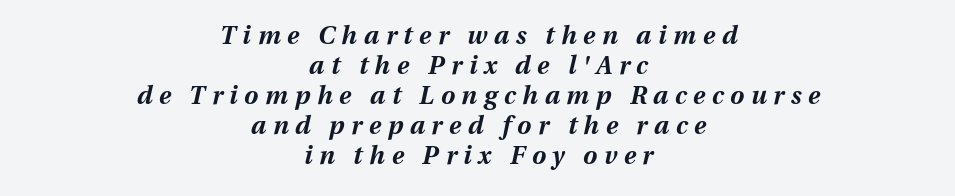
The image shows 25 px bold type, italic (leaning right); set centered, line spacing 1.2x, unusually wide letter spacing (+0.27 em), not underlined.
